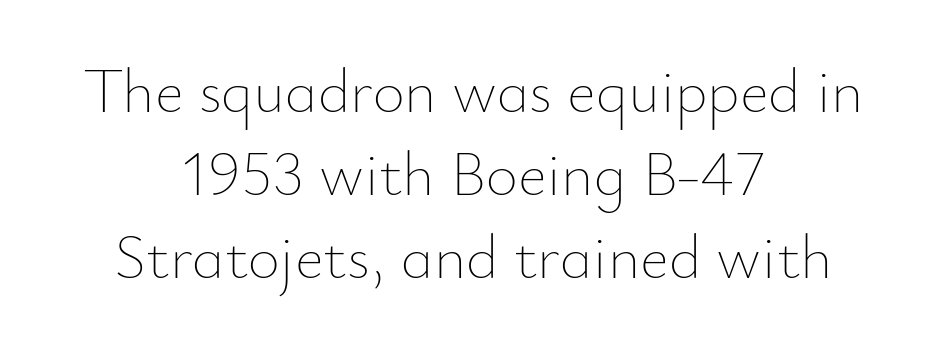
Q: Is the text bold? A: No.
Q: Is the text italic (slanted)? A: No, it is upright.
Q: Is the text underlined? A: No.
Q: How is the paragraph aligned? A: Centered.
Q: Is the spacing between letters normal or unusually wide? A: Normal.
Q: Is the spacing between lines tight, normal or loose? A: Normal.
Q: Width (condensed, normal, or wide)? A: Normal.
Q: Stroke contrast? A: Low.
Q: x-height? A: Small.
Q: Monospaced? A: No.
